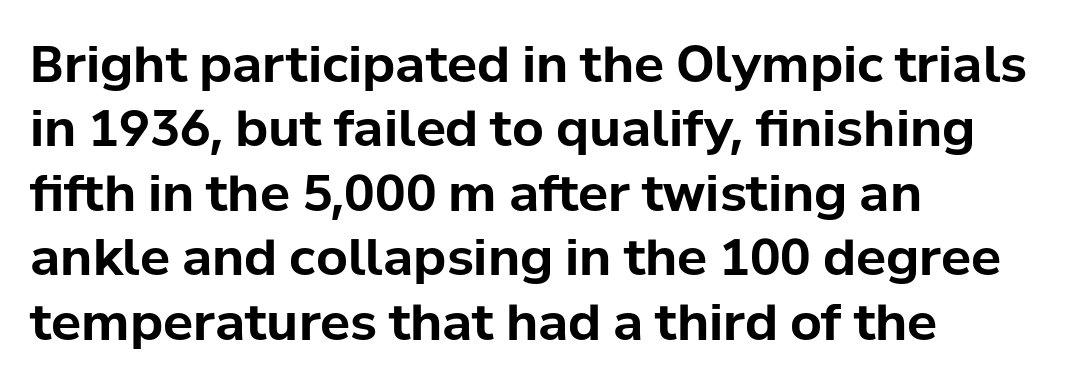
{"serif": "no", "italic": "no", "bold": "yes", "weight": "bold", "width": "normal", "stroke_contrast": "low", "x_height": "medium", "monospaced": "no", "underline": "no", "align": "left", "line_spacing": "normal", "line_spacing_ratio": 1.29, "letter_spacing": "normal", "letter_spacing_em": 0.0, "glyph_px": 50}
